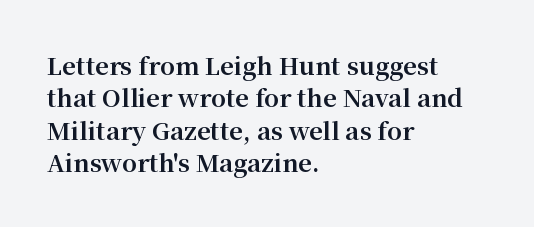
{"italic": "no", "bold": "yes", "underline": "no", "align": "left", "line_spacing": "normal", "line_spacing_ratio": 1.35, "letter_spacing": "normal", "letter_spacing_em": 0.0, "glyph_px": 24}
